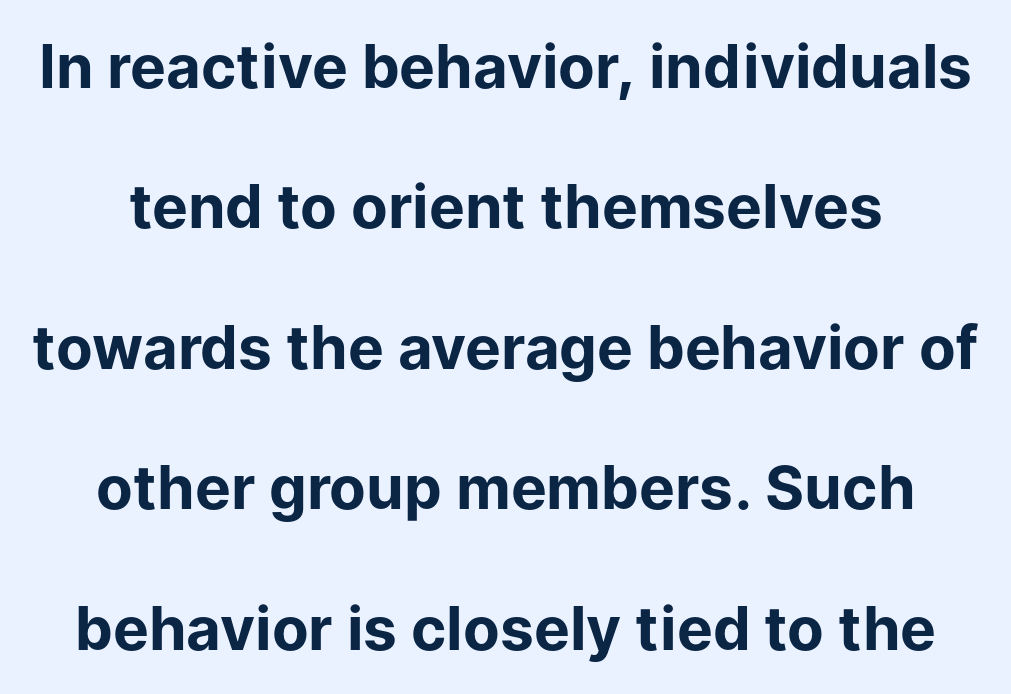
Character widths vary here, with narrow letters taking less room than wide ones. Strong, thick strokes mark this as bold type. The area under the type is left untouched. In terms of posture, this sample is upright. A typesetter would call this zero additional tracking.
